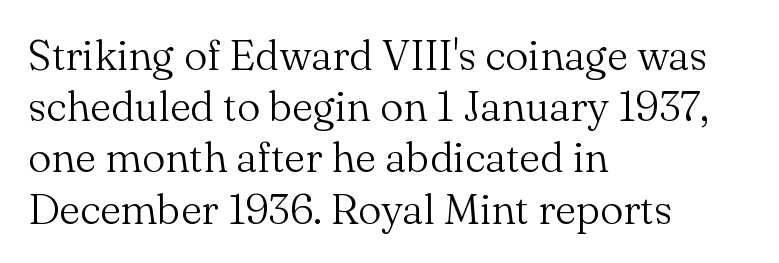
The area under the type is left untouched. In terms of posture, this sample is upright. A quiet, ordinary-to-light weight characterises the typeface. The rendering uses natural spacing where letterforms have individual widths. The face used here is seriffed, in the tradition of book romans.
